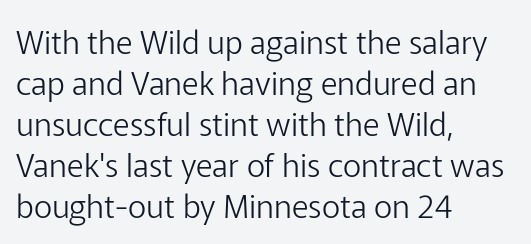
{"serif": "no", "italic": "no", "bold": "no", "weight": "light", "width": "normal", "stroke_contrast": "low", "x_height": "medium", "monospaced": "no", "underline": "no", "align": "left", "line_spacing": "normal", "line_spacing_ratio": 1.28, "letter_spacing": "normal", "letter_spacing_em": 0.0, "glyph_px": 32}
